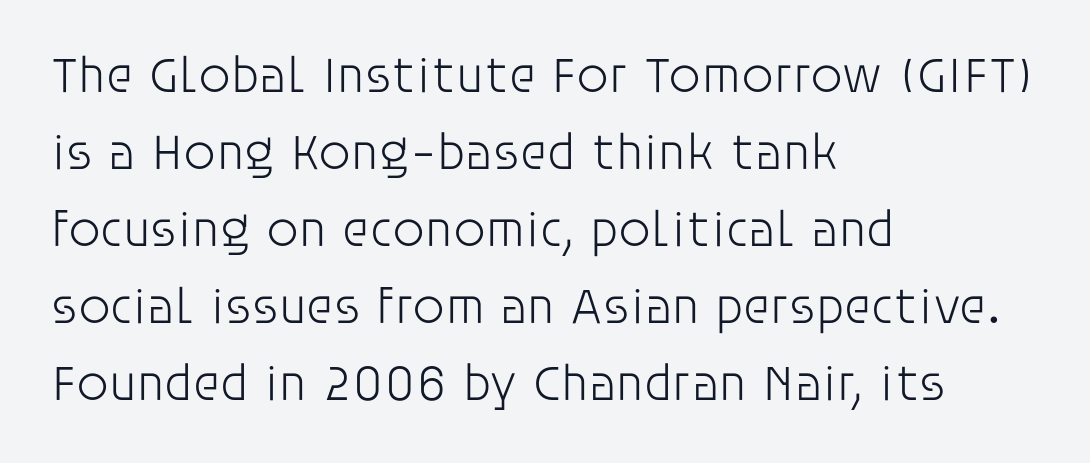
Q: Is the text bold? A: No.
Q: Is the text italic (slanted)? A: No, it is upright.
Q: Is the typeface a serif or a sans-serif typeface? A: Sans-serif.
Q: Is the text underlined? A: No.
Q: How is the paragraph aligned? A: Left-aligned.
Q: Is the spacing between letters normal or unusually wide? A: Normal.
Q: Is the spacing between lines tight, normal or loose? A: Normal.
Q: Width (condensed, normal, or wide)? A: Normal.
Q: Stroke contrast? A: Low.
Q: x-height? A: Large.
Q: Monospaced? A: No.
